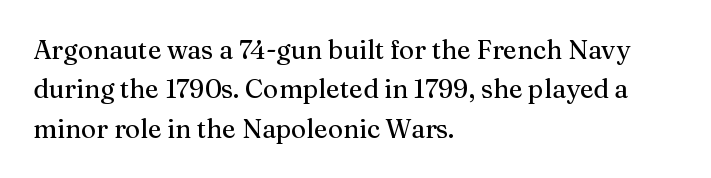
Q: Is the text italic (slanted)? A: No, it is upright.
Q: Is the text underlined? A: No.
Q: How is the paragraph aligned? A: Left-aligned.
Q: Is the spacing between letters normal or unusually wide? A: Normal.
Q: Is the spacing between lines tight, normal or loose? A: Normal.
